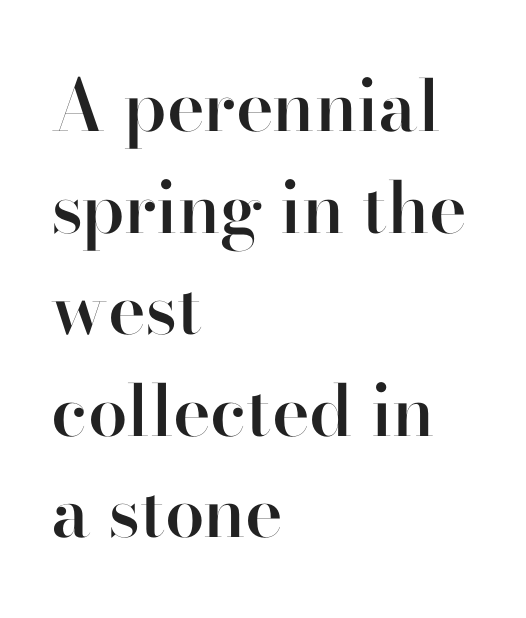
Quick note: interline space is typical. Character widths vary here, with narrow letters taking less room than wide ones. When letters stand straight like this, we call the style roman or upright. There is no visible air inserted between adjacent glyphs.
